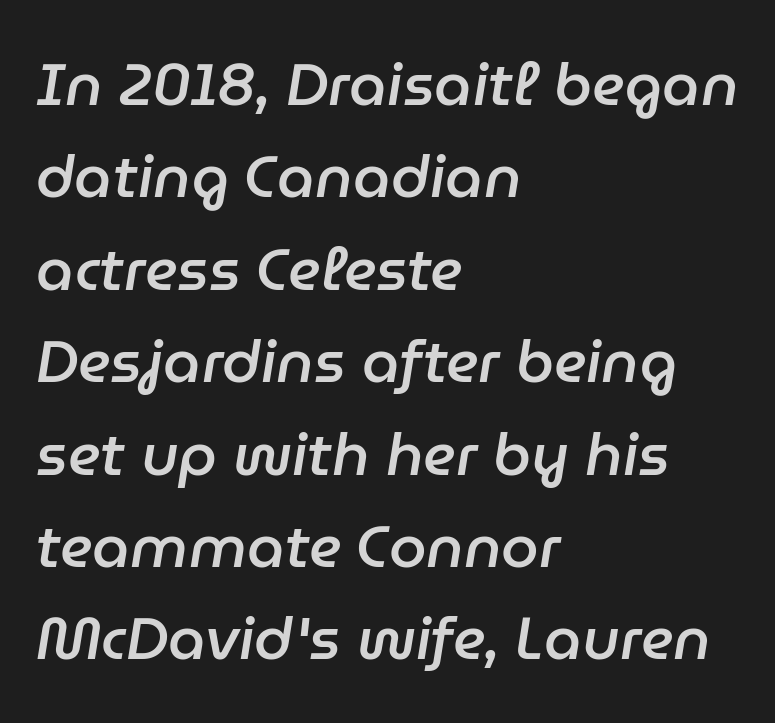
Q: Is the text bold? A: Semi-bold.
Q: Is the text italic (slanted)? A: Yes, it leans right by about 9 degrees.
Q: Is the text underlined? A: No.
Q: How is the paragraph aligned? A: Left-aligned.
Q: Is the spacing between letters normal or unusually wide? A: Normal.
Q: Is the spacing between lines tight, normal or loose? A: Normal.
Q: Width (condensed, normal, or wide)? A: Normal.
Q: Stroke contrast? A: Low.
Q: x-height? A: Medium.
Q: Monospaced? A: No.
